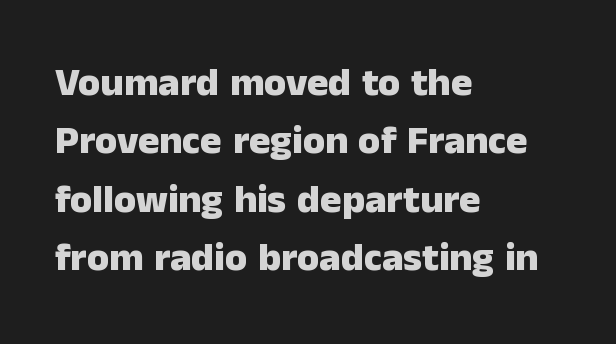
The image shows 40 px heavy sans-serif type, upright; set left-aligned, normal line spacing (1.46x), normal letter spacing, not underlined; low stroke contrast and a medium x-height.
